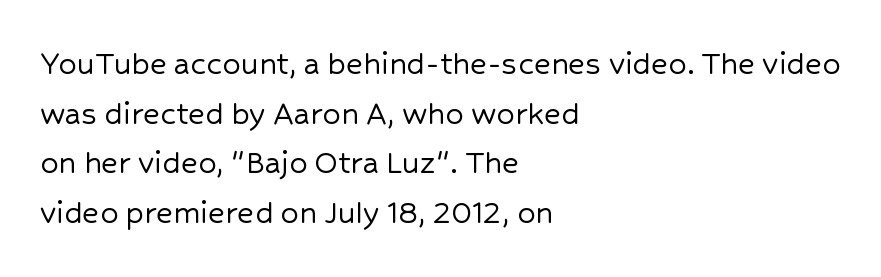
Q: Is the text italic (slanted)? A: No, it is upright.
Q: Is the typeface a serif or a sans-serif typeface? A: Sans-serif.
Q: Is the text underlined? A: No.
Q: How is the paragraph aligned? A: Left-aligned.
Q: Is the spacing between letters normal or unusually wide? A: Normal.
Q: Is the spacing between lines tight, normal or loose? A: Normal.
Q: Width (condensed, normal, or wide)? A: Normal.
Q: Stroke contrast? A: Low.
Q: x-height? A: Medium.
Q: Monospaced? A: No.
